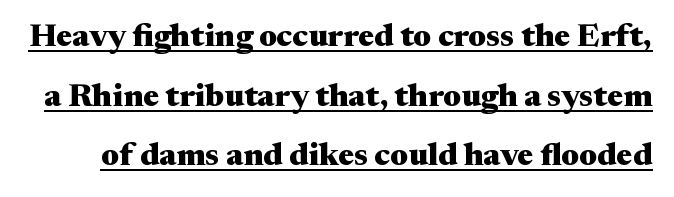
The image shows 32 px heavy, wide serif type, upright; set line spacing 1.86x, normal letter spacing, underlined; medium stroke contrast and a medium x-height.
